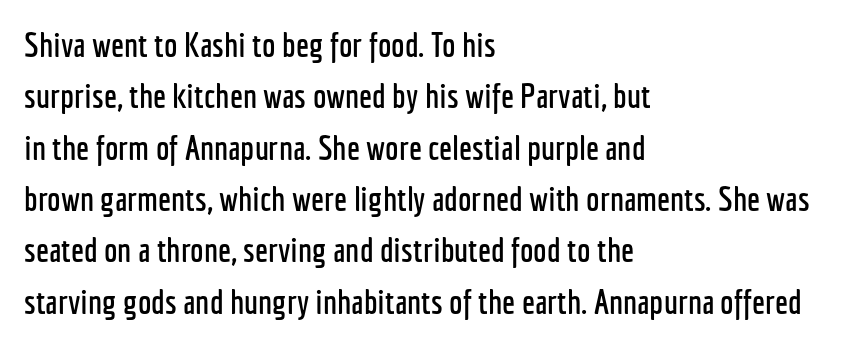
Decoration check: the copy has no underline. Upright lettering throughout. The characters display no serif detailing; their extremities are plain. What stands out about the letter spacing? Nothing — it is the standard amount.
